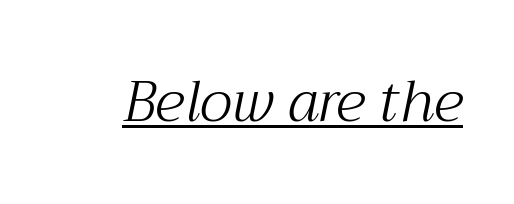
{"serif": "yes", "italic": "yes", "lean": "right", "slant_degrees": 12, "bold": "no", "weight": "light", "width": "normal", "stroke_contrast": "medium", "x_height": "medium", "monospaced": "no", "underline": "yes", "letter_spacing": "normal", "letter_spacing_em": 0.0, "glyph_px": 57}
